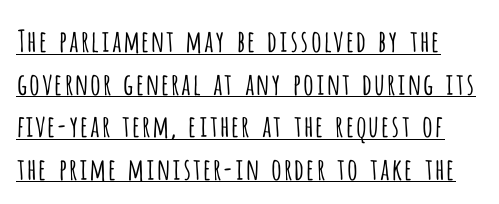
Q: Is the text bold? A: No.
Q: Is the text italic (slanted)? A: No, it is upright.
Q: Is the typeface a serif or a sans-serif typeface? A: Sans-serif.
Q: Is the text underlined? A: Yes.
Q: Is the spacing between letters normal or unusually wide? A: Normal.
Q: Is the spacing between lines tight, normal or loose? A: Normal.
Q: Width (condensed, normal, or wide)? A: Condensed.
Q: Stroke contrast? A: Low.
Q: x-height? A: Large.
Q: Monospaced? A: No.
